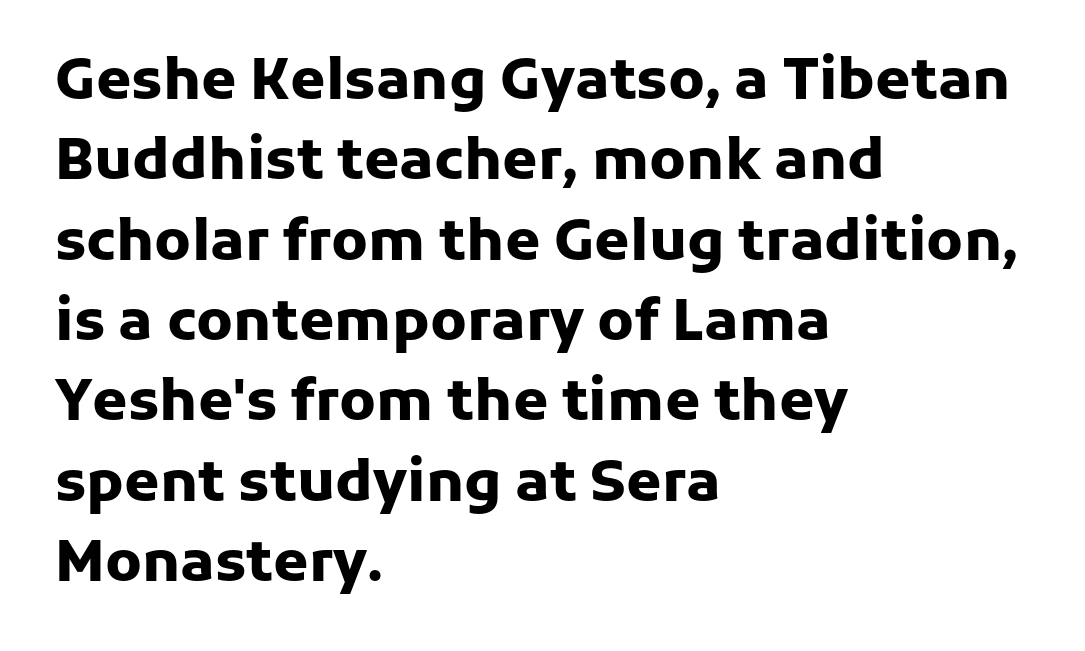
{"serif": "no", "italic": "no", "bold": "yes", "weight": "heavy", "width": "normal", "stroke_contrast": "low", "x_height": "medium", "monospaced": "no", "underline": "no", "align": "left", "line_spacing": "normal", "line_spacing_ratio": 1.41, "letter_spacing": "normal", "letter_spacing_em": 0.0, "glyph_px": 57}
